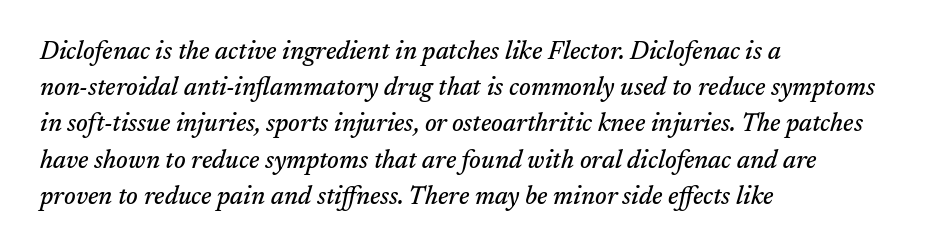
Q: Is the text italic (slanted)? A: Yes, it leans right by about 17 degrees.
Q: Is the text underlined? A: No.
Q: How is the paragraph aligned? A: Left-aligned.
Q: Is the spacing between letters normal or unusually wide? A: Normal.
Q: Is the spacing between lines tight, normal or loose? A: Normal.
